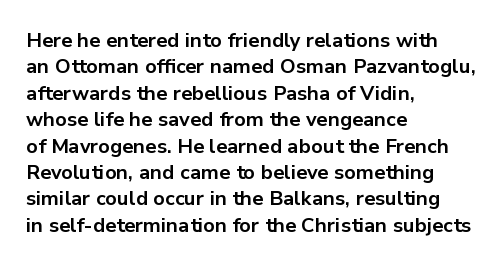
No extra tracking has been applied to these lines. The font is running at its bold setting. Students, observe: this is what conventionally led text looks like. Ascenders rise straight up at ninety degrees.
